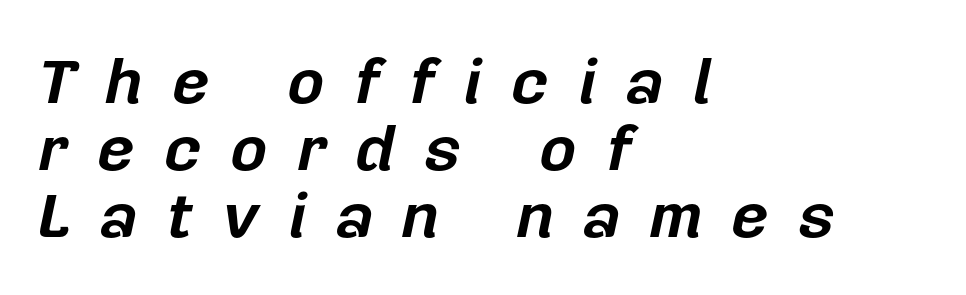
The rendering uses a small line-height, squeezing the rows. Glyph-to-glyph distance is far greater than everyday printed text. The lines are quadded left. A typesetter would mark this as italic. A dark, heavy texture on the line: the type is bold.
